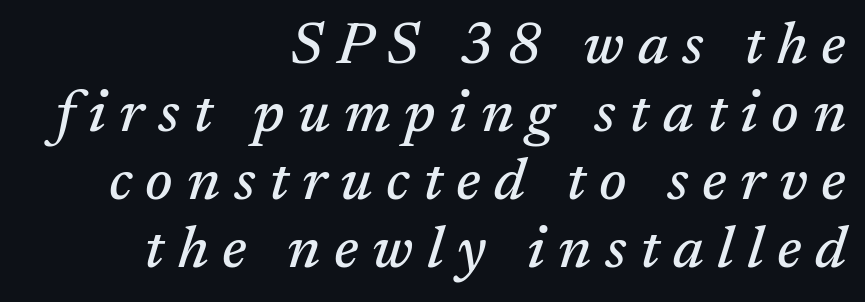
Words float on clear page, feet unadorned. I'd call this a serif setting — the letters wear small feet. Which margin do the lines hug? The right one — the left edge is uneven. There's an unmistakable incline to the writing here. If you measured baseline to baseline, you'd find a short distance. Caption: expanded tracking, letters set apart.
